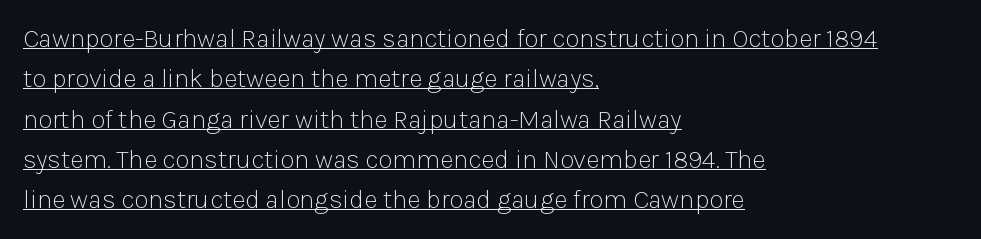
The image shows 26 px text type, upright; set left-aligned, normal line spacing (1.55x), normal letter spacing, underlined.
